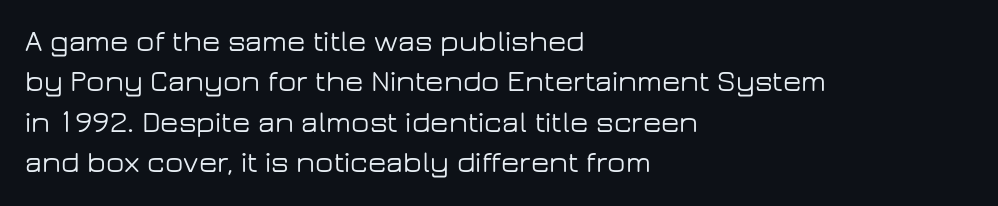
{"serif": "no", "italic": "no", "width": "wide", "stroke_contrast": "low", "x_height": "medium", "monospaced": "no", "underline": "no", "align": "left", "line_spacing": "normal", "line_spacing_ratio": 1.35, "letter_spacing": "normal", "letter_spacing_em": 0.0, "glyph_px": 30}
